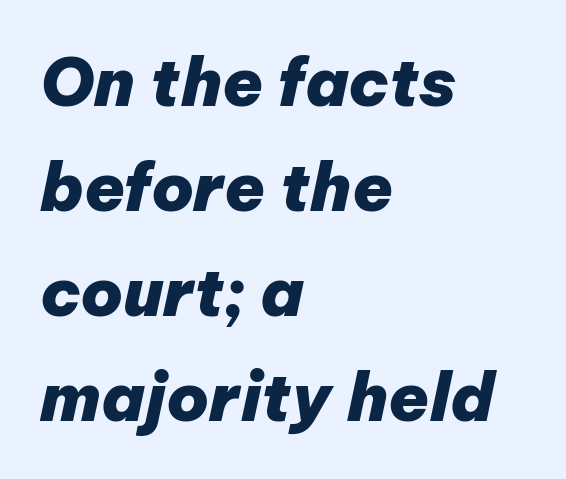
{"italic": "yes", "lean": "right", "slant_degrees": 12, "bold": "yes", "weight": "heavy", "width": "normal", "stroke_contrast": "low", "x_height": "medium", "monospaced": "no", "underline": "no", "align": "left", "line_spacing": "normal", "line_spacing_ratio": 1.59, "letter_spacing": "normal", "letter_spacing_em": 0.0, "glyph_px": 66}
